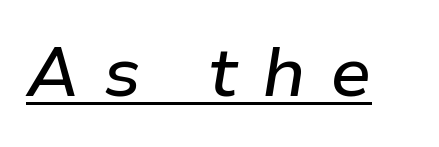
Q: Is the text italic (slanted)? A: Yes, it leans right by about 9 degrees.
Q: Is the text underlined? A: Yes.
Q: Is the spacing between letters normal or unusually wide? A: Unusually wide.
Q: Width (condensed, normal, or wide)? A: Normal.
Q: Stroke contrast? A: Low.
Q: x-height? A: Medium.
Q: Monospaced? A: No.
